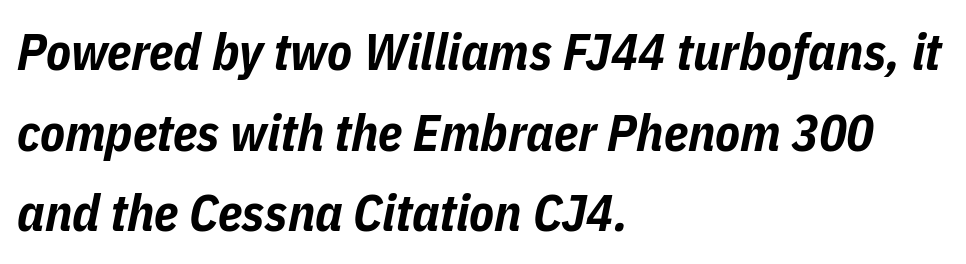
{"italic": "yes", "lean": "right", "slant_degrees": 11, "bold": "yes", "weight": "bold", "width": "condensed", "stroke_contrast": "low", "x_height": "medium", "monospaced": "no", "underline": "no", "align": "left", "line_spacing": "normal", "line_spacing_ratio": 1.58, "letter_spacing": "normal", "letter_spacing_em": 0.0, "glyph_px": 51}
